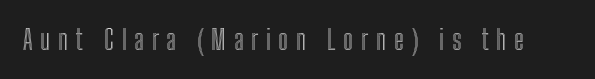
No word sits above an underline. Inter-character spacing is expanded well beyond the font's built-in metrics. Does the lettering tilt? It doesn't — this is upright.
